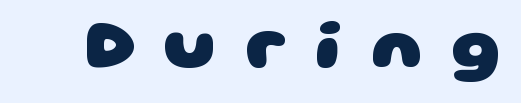
Q: Is the text bold? A: Yes.
Q: Is the typeface a serif or a sans-serif typeface? A: Sans-serif.
Q: Is the text underlined? A: No.
Q: Is the spacing between letters normal or unusually wide? A: Unusually wide.
Q: Width (condensed, normal, or wide)? A: Wide.
Q: Stroke contrast? A: Low.
Q: x-height? A: Large.
Q: Monospaced? A: No.
